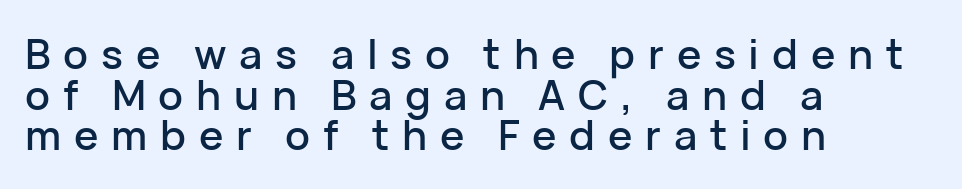
{"serif": "no", "italic": "no", "width": "normal", "stroke_contrast": "low", "x_height": "medium", "monospaced": "no", "underline": "no", "align": "left", "line_spacing": "tight", "line_spacing_ratio": 0.99, "letter_spacing": "wide", "letter_spacing_em": 0.31, "glyph_px": 41}
